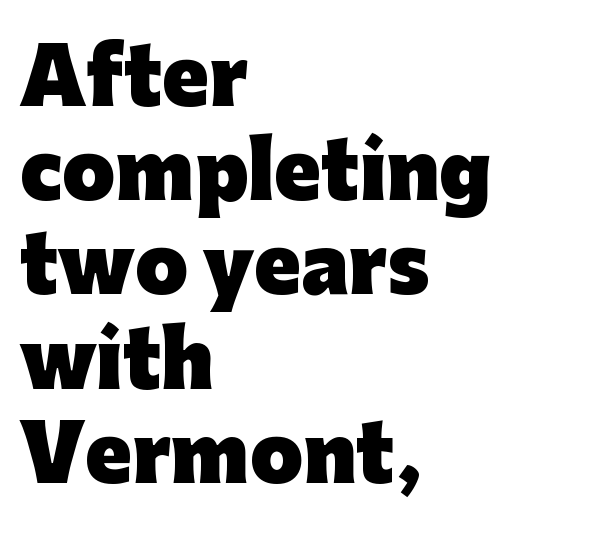
Q: Is the text bold? A: Yes.
Q: Is the text italic (slanted)? A: No, it is upright.
Q: Is the typeface a serif or a sans-serif typeface? A: Sans-serif.
Q: Is the text underlined? A: No.
Q: How is the paragraph aligned? A: Left-aligned.
Q: Is the spacing between letters normal or unusually wide? A: Normal.
Q: Width (condensed, normal, or wide)? A: Normal.
Q: Stroke contrast? A: Low.
Q: x-height? A: Medium.
Q: Monospaced? A: No.
